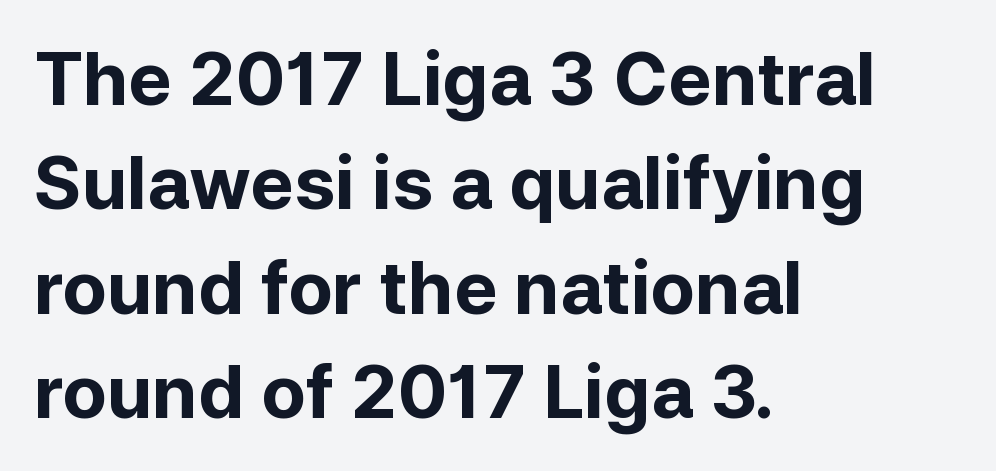
Upright lettering throughout. The passage shown is typed in a proportional face where columns would drift. Stroke thickness is high; the sample reads as a true bold. Between one letter and the next there's only the usual sliver of space. The space between consecutive lines is moderate.
